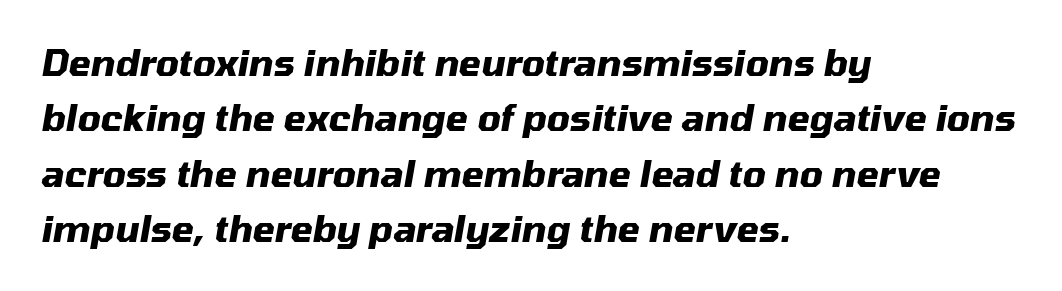
You'd pick this weight for a headline — it's a proper bold. The rag falls on the right side of this text block. Each letter keeps its own natural width here, so spacing adapts to shape. A typesetter would mark this as italic.
